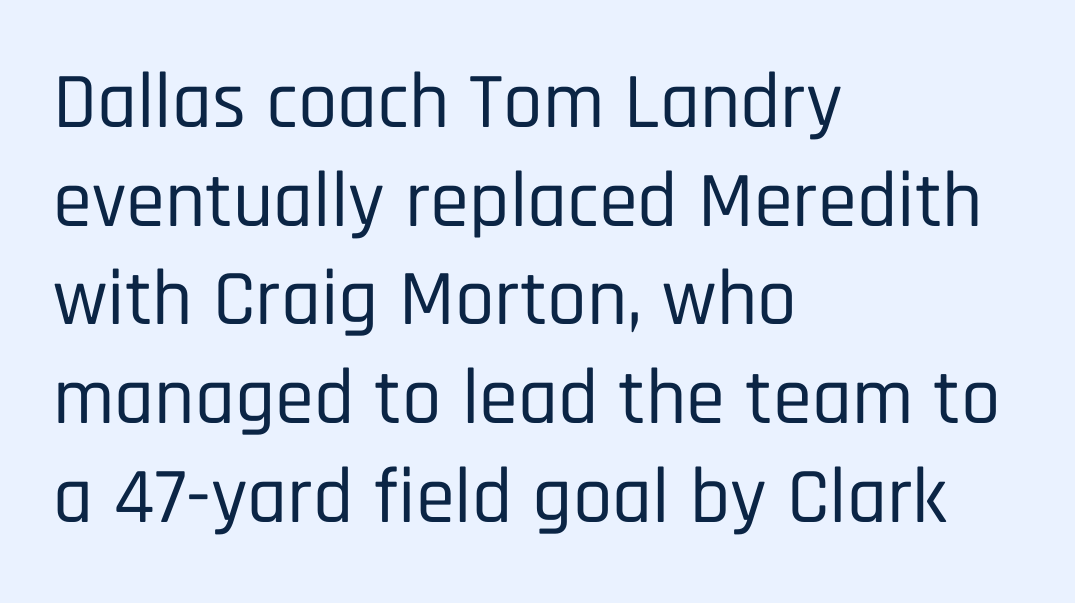
The image shows 79 px condensed sans-serif type, upright; set left-aligned, normal line spacing (1.25x), normal letter spacing, not underlined; low stroke contrast and a large x-height.
